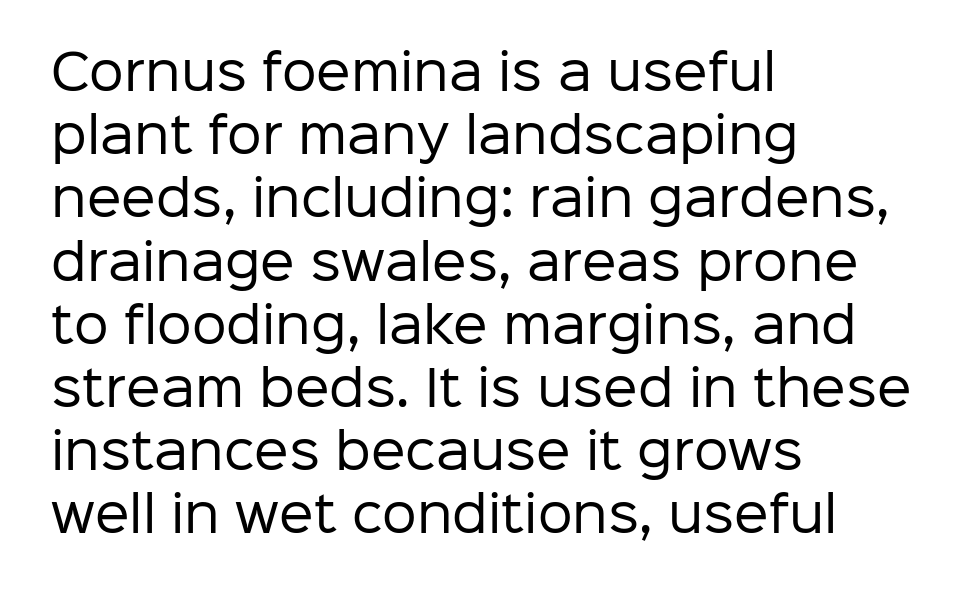
The image shows 49 px regular-weight sans-serif type, upright; set left-aligned, normal line spacing (1.29x), normal letter spacing, not underlined; low stroke contrast and a medium x-height.
